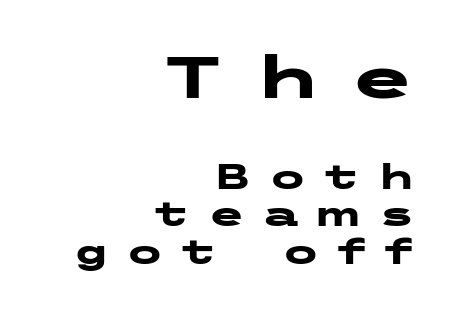
Q: Is the text bold? A: Yes.
Q: Is the text italic (slanted)? A: No, it is upright.
Q: Is the typeface a serif or a sans-serif typeface? A: Sans-serif.
Q: Is the text underlined? A: No.
Q: How is the paragraph aligned? A: Right-aligned.
Q: Is the spacing between letters normal or unusually wide? A: Unusually wide.
Q: Is the spacing between lines tight, normal or loose? A: Tight.
Q: Which block of text is set in a larger size, the first (top) or the second (bottom)? A: The first (top) one.
Q: Width (condensed, normal, or wide)? A: Wide.
Q: Stroke contrast? A: Low.
Q: x-height? A: Medium.
